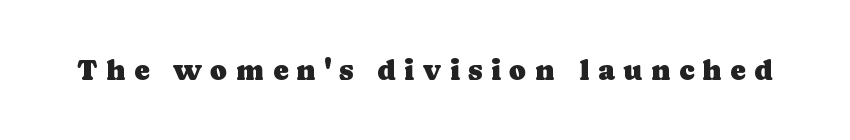
Nope, not italic — everything's standing straight. The string is rendered with underlining switched off. These lines are rendered in a variable-pitch font. Old-style or modern, the face here clearly has serifs.
